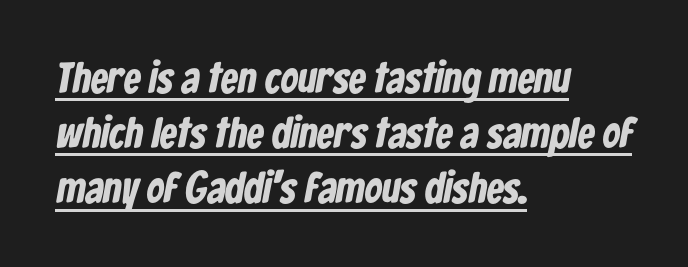
The image shows 43 px bold, condensed sans-serif type; set left-aligned, normal line spacing (1.28x), normal letter spacing, underlined; low stroke contrast and a medium x-height.
